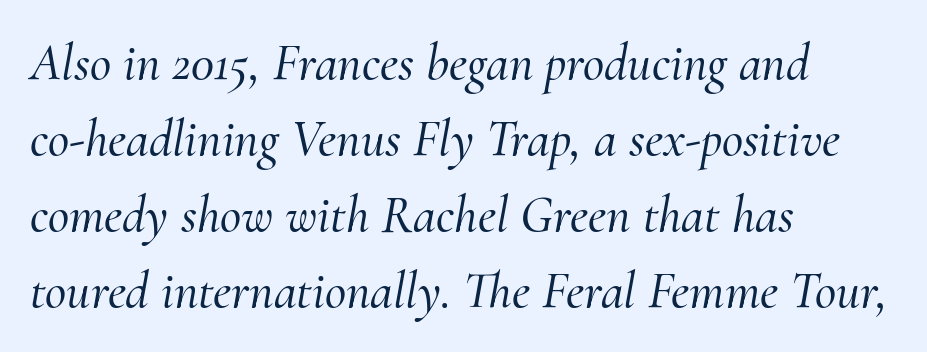
The image shows 52 px serif type, italic (leaning right); set left-aligned, normal line spacing (1.46x), normal letter spacing, not underlined; medium stroke contrast and a small x-height.
